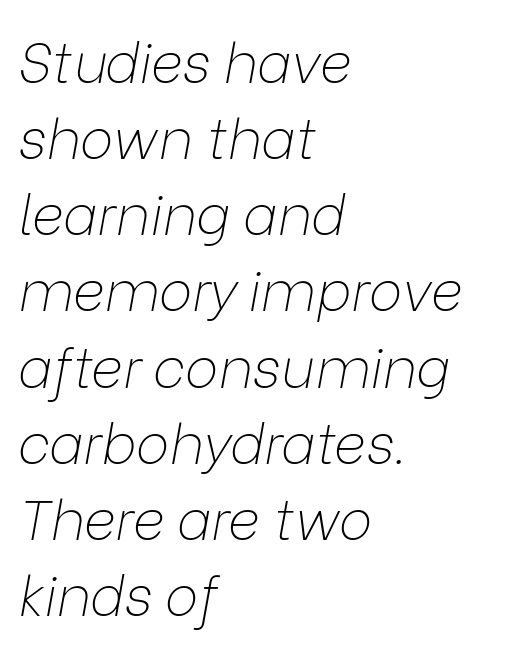
Lines of text with bare space underneath. Words appear dense and cohesive because spacing is normal. Think of a printed novel: that variable character pitch is what you see here. Is there much room between lines? A standard amount, neither cramped nor airy. No extra ink here — the face is not bold. An italicized treatment has been applied to the whole sample.
